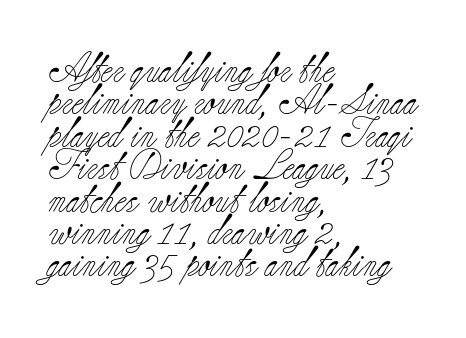
The type family on display is of the serif kind. The letters look calm and open, with moderate or lighter stems. In terms of letterspacing, this is plain default setting. The rendering uses natural spacing where letterforms have individual widths.
